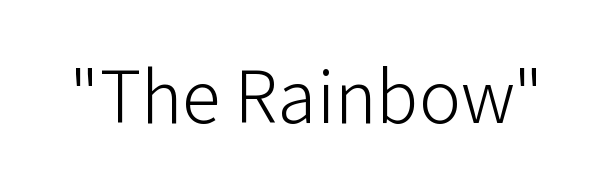
The image shows 78 px light sans-serif type, upright; set normal letter spacing, not underlined; low stroke contrast and a medium x-height.
